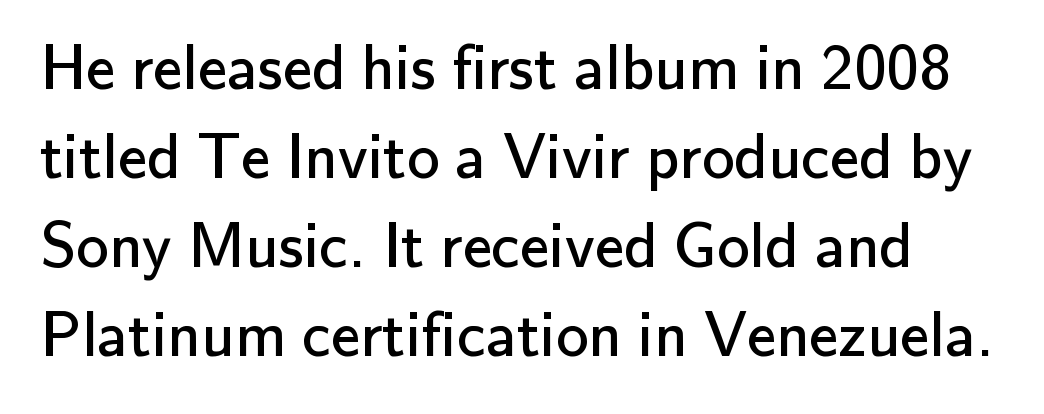
Nope, not italic — everything's standing straight. Weight: not bold — regular or lighter. Reading down the column, the eye jumps a familiar distance to each next line. Descenders hang freely into open space. The type family on display is of the sans-serif kind. Do the characters align in a grid? No, the font is proportional.
